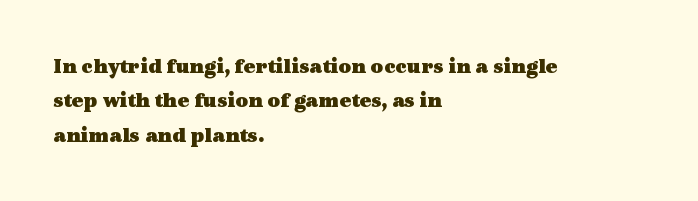
Q: Is the text bold? A: Yes.
Q: Is the text italic (slanted)? A: No, it is upright.
Q: Is the text underlined? A: No.
Q: How is the paragraph aligned? A: Left-aligned.
Q: Is the spacing between letters normal or unusually wide? A: Normal.
Q: Is the spacing between lines tight, normal or loose? A: Normal.
